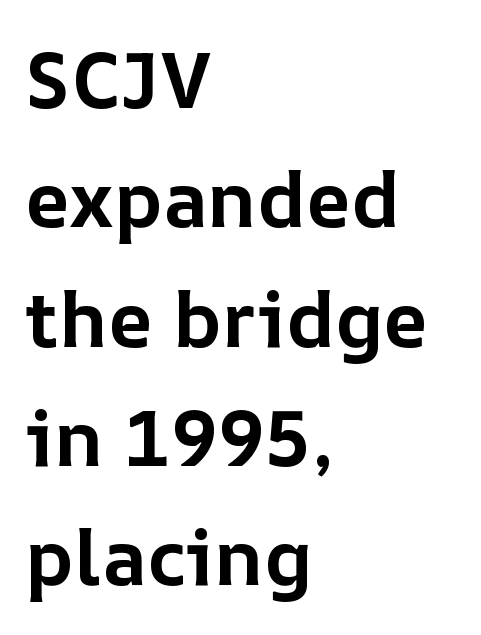
{"italic": "no", "bold": "yes", "weight": "bold", "width": "normal", "stroke_contrast": "low", "x_height": "medium", "monospaced": "no", "underline": "no", "align": "left", "line_spacing": "normal", "line_spacing_ratio": 1.53, "letter_spacing": "normal", "letter_spacing_em": 0.0, "glyph_px": 78}
